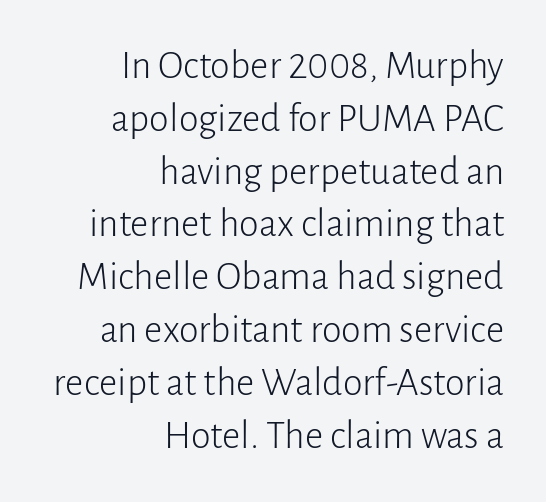
The image shows 40 px light sans-serif type, upright; set right-aligned, normal line spacing (1.32x), normal letter spacing, not underlined; low stroke contrast and a medium x-height.
